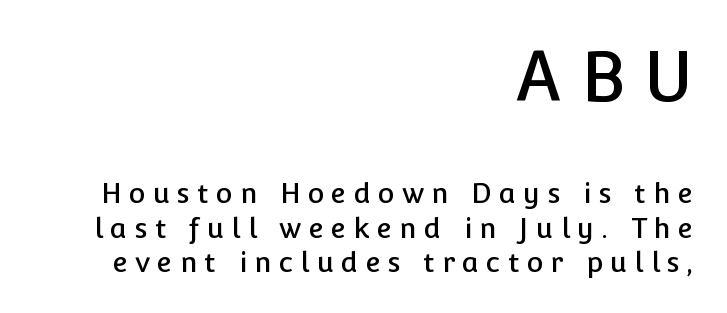
The specimen reads as upright at a glance. The passage shown is not underscored anywhere. Top chunk: large. Bottom chunk: small. A typesetter would call this proportional, since set widths differ per character.
